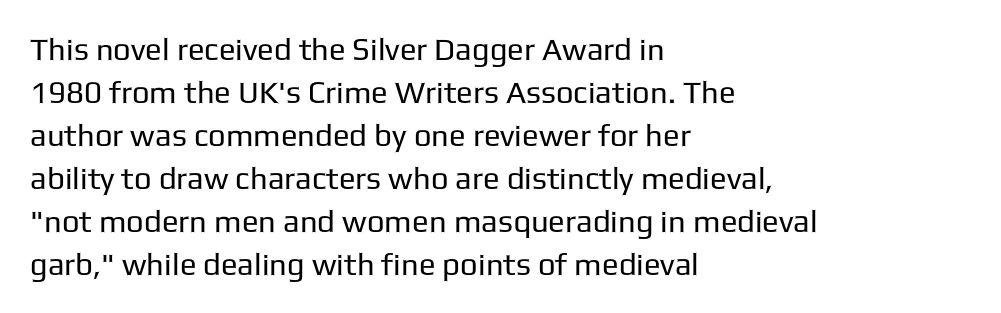
The image shows 31 px regular-weight sans-serif type, upright; set left-aligned, normal line spacing (1.39x), normal letter spacing, not underlined; low stroke contrast and a medium x-height.
